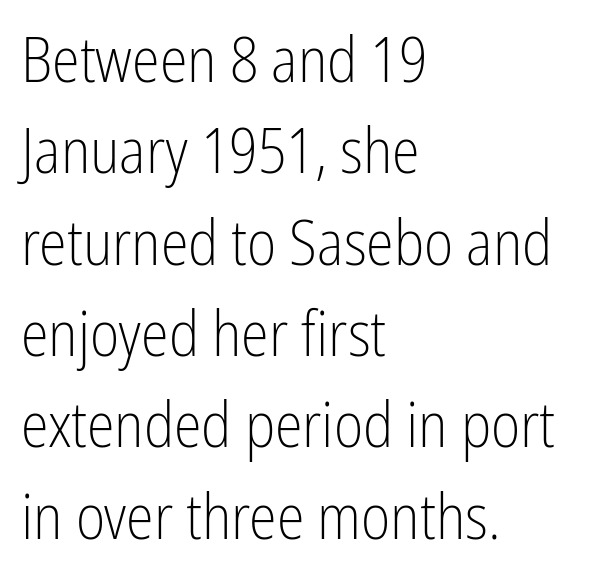
A normal amount of white space separates one row of letters from the next. A typesetter would call this zero additional tracking. Nothing heavy about these letters — not bold at all. Each row of text sits above clean, open space. Note: no serifs on the glyphs.
